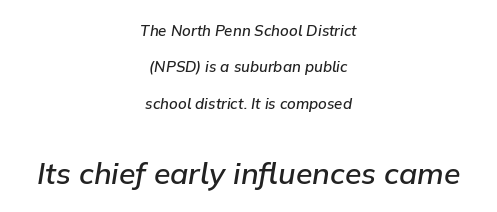
Q: Is the text bold? A: Semi-bold.
Q: Is the text italic (slanted)? A: Yes, it leans right by about 9 degrees.
Q: Is the text underlined? A: No.
Q: How is the paragraph aligned? A: Centered.
Q: Is the spacing between letters normal or unusually wide? A: Normal.
Q: Is the spacing between lines tight, normal or loose? A: Loose.
Q: Which block of text is set in a larger size, the first (top) or the second (bottom)? A: The second (bottom) one.
Q: Width (condensed, normal, or wide)? A: Normal.
Q: Stroke contrast? A: Low.
Q: x-height? A: Medium.
Q: Monospaced? A: No.
